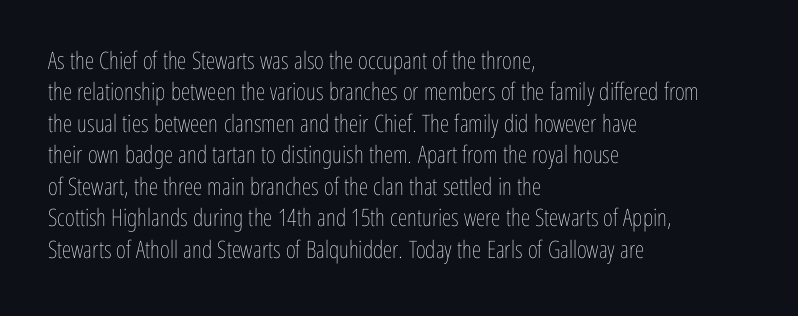
Q: Is the text bold? A: No.
Q: Is the text italic (slanted)? A: No, it is upright.
Q: Is the text underlined? A: No.
Q: How is the paragraph aligned? A: Left-aligned.
Q: Is the spacing between letters normal or unusually wide? A: Normal.
Q: Is the spacing between lines tight, normal or loose? A: Normal.
